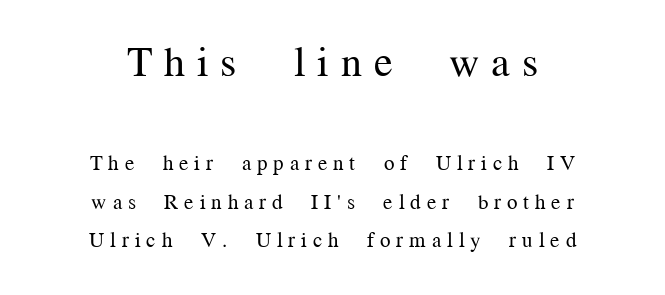
Q: Is the text bold? A: No.
Q: Is the text italic (slanted)? A: No, it is upright.
Q: Is the typeface a serif or a sans-serif typeface? A: Serif.
Q: Is the text underlined? A: No.
Q: How is the paragraph aligned? A: Centered.
Q: Is the spacing between letters normal or unusually wide? A: Unusually wide.
Q: Which block of text is set in a larger size, the first (top) or the second (bottom)? A: The first (top) one.
Q: Width (condensed, normal, or wide)? A: Normal.
Q: Stroke contrast? A: Medium.
Q: x-height? A: Medium.
Q: Monospaced? A: No.
